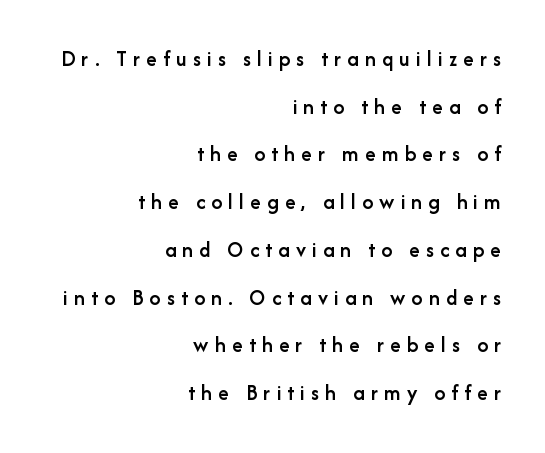
The passage shown is semibold, sitting just below true bold. The letterforms stand isolated, each surrounded by extra space. Underlining? Definitely not there. Each line ends at the same right margin while the left side varies. Airy leading. Does the lettering tilt? It doesn't — this is upright.
